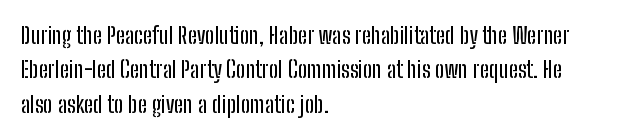
{"italic": "no", "underline": "no", "align": "left", "line_spacing": "normal", "line_spacing_ratio": 1.5, "letter_spacing": "normal", "letter_spacing_em": 0.0, "glyph_px": 23}
